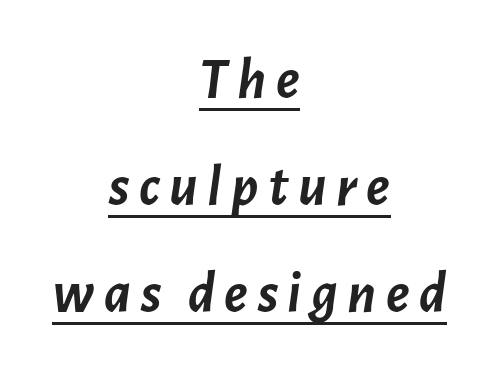
The image shows 59 px semibold type, italic (leaning right); set centered, line spacing 1.81x, underlined; low stroke contrast and a medium x-height.
